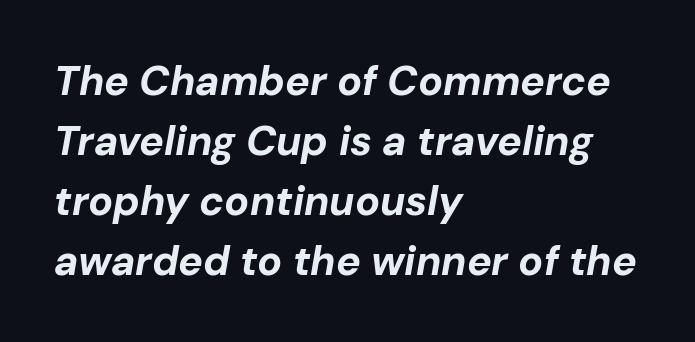
Anything drawn beneath the words? Only blank space. How heavy is the stroke? Heavy — this is a bold. The block of text has a typical density, with ordinary space between rows. Yep, that's italic — everything's leaning. How are the letters spaced? Ordinarily, with no added tracking. Think of a printed novel: that variable character pitch is what you see here.
